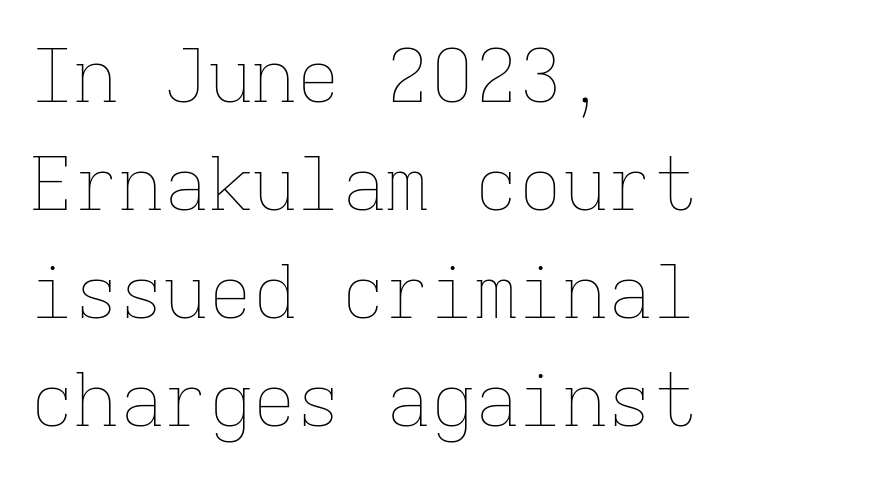
Q: Is the text bold? A: No.
Q: Is the text italic (slanted)? A: No, it is upright.
Q: Is the text underlined? A: No.
Q: How is the paragraph aligned? A: Left-aligned.
Q: Is the spacing between letters normal or unusually wide? A: Normal.
Q: Is the spacing between lines tight, normal or loose? A: Normal.
Q: Width (condensed, normal, or wide)? A: Normal.
Q: Stroke contrast? A: Low.
Q: x-height? A: Medium.
Q: Monospaced? A: Yes.
